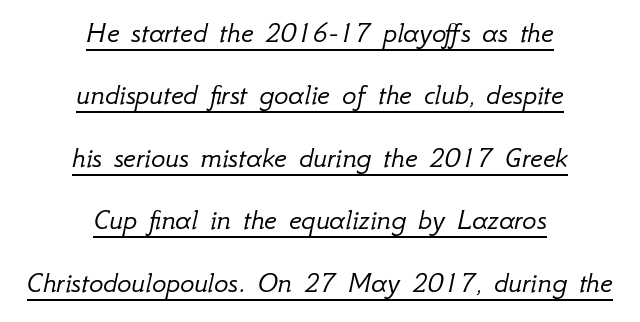
If you drew a line through each stem, it would be angled. Students, observe the line beneath the letters — that is underlining. Heaviness? Minimal to ordinary, like unemphasized prose. This block would shrink considerably if given ordinary leading; it's expanded now. Note the varied advance widths — an 'i' is clearly narrower than an 'm'.
